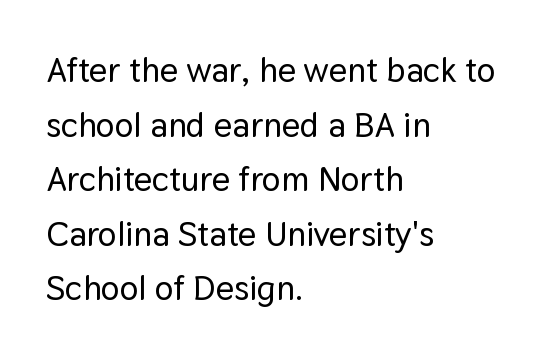
{"serif": "no", "italic": "no", "width": "normal", "stroke_contrast": "low", "x_height": "medium", "monospaced": "no", "underline": "no", "align": "left", "line_spacing": "normal", "line_spacing_ratio": 1.56, "letter_spacing": "normal", "letter_spacing_em": 0.0, "glyph_px": 35}
